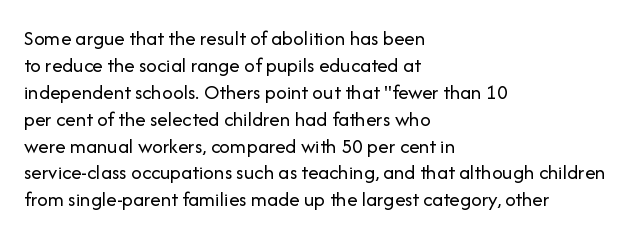
The image shows 21 px text type, upright; set left-aligned, normal line spacing (1.28x), normal letter spacing, not underlined.
